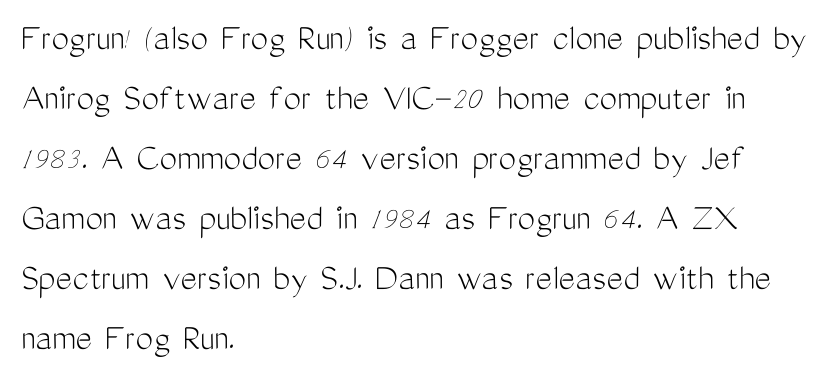
Q: Is the text bold? A: No.
Q: Is the text italic (slanted)? A: No, it is upright.
Q: Is the typeface a serif or a sans-serif typeface? A: Sans-serif.
Q: Is the text underlined? A: No.
Q: How is the paragraph aligned? A: Left-aligned.
Q: Is the spacing between letters normal or unusually wide? A: Normal.
Q: Is the spacing between lines tight, normal or loose? A: Normal.
Q: Width (condensed, normal, or wide)? A: Condensed.
Q: Stroke contrast? A: Medium.
Q: x-height? A: Medium.
Q: Monospaced? A: No.
